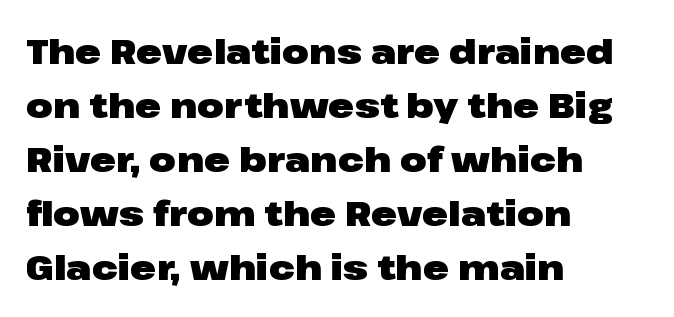
The image shows 35 px heavy, wide sans-serif type, upright; set left-aligned, normal line spacing (1.54x), normal letter spacing, not underlined; low stroke contrast and a medium x-height.
